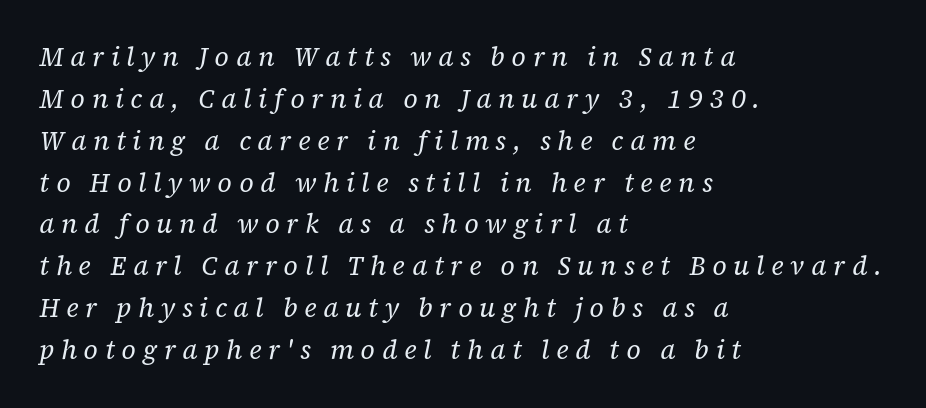
Q: Is the text bold? A: No.
Q: Is the text italic (slanted)? A: Yes, it leans right by about 12 degrees.
Q: Is the text underlined? A: No.
Q: How is the paragraph aligned? A: Left-aligned.
Q: Is the spacing between letters normal or unusually wide? A: Unusually wide.
Q: Is the spacing between lines tight, normal or loose? A: Normal.
